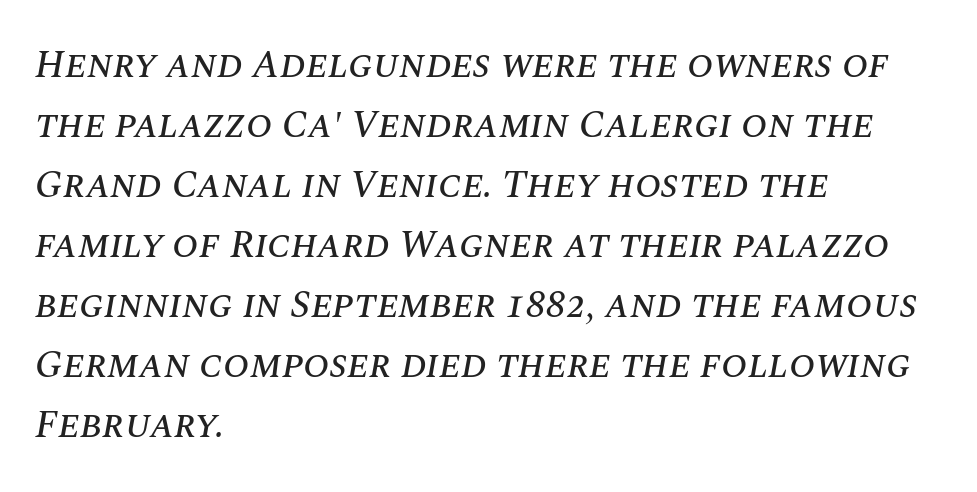
Q: Is the text italic (slanted)? A: Yes, it leans right by about 10 degrees.
Q: Is the text underlined? A: No.
Q: How is the paragraph aligned? A: Left-aligned.
Q: Is the spacing between letters normal or unusually wide? A: Normal.
Q: Is the spacing between lines tight, normal or loose? A: Normal.
Q: Width (condensed, normal, or wide)? A: Normal.
Q: Stroke contrast? A: Medium.
Q: x-height? A: Large.
Q: Monospaced? A: No.
